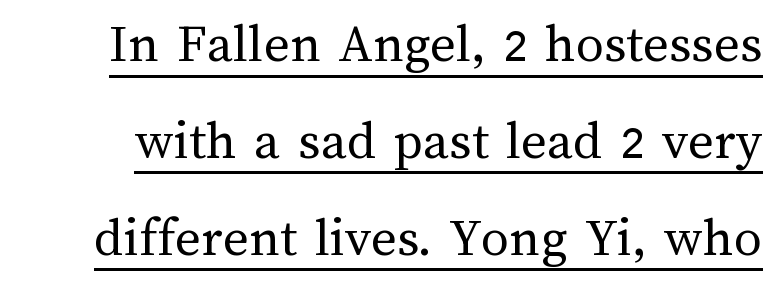
The image shows 56 px regular-weight type, upright; set line spacing 1.73x, normal letter spacing, underlined; medium stroke contrast and a medium x-height.
